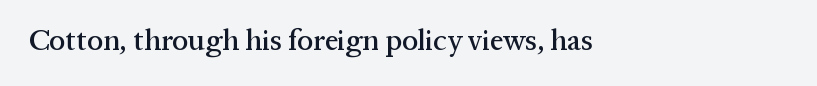
Q: Is the text italic (slanted)? A: No, it is upright.
Q: Is the typeface a serif or a sans-serif typeface? A: Serif.
Q: Is the text underlined? A: No.
Q: How is the paragraph aligned? A: Left-aligned.
Q: Is the spacing between letters normal or unusually wide? A: Normal.
Q: Width (condensed, normal, or wide)? A: Normal.
Q: Stroke contrast? A: Medium.
Q: x-height? A: Medium.
Q: Monospaced? A: No.
